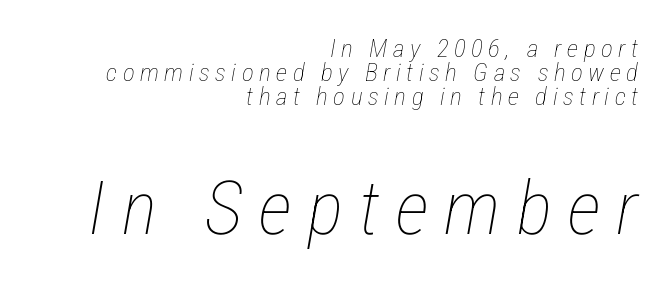
Q: Is the text bold? A: No.
Q: Is the text italic (slanted)? A: Yes, it leans right by about 12 degrees.
Q: Is the text underlined? A: No.
Q: How is the paragraph aligned? A: Right-aligned.
Q: Is the spacing between letters normal or unusually wide? A: Unusually wide.
Q: Is the spacing between lines tight, normal or loose? A: Tight.
Q: Which block of text is set in a larger size, the first (top) or the second (bottom)? A: The second (bottom) one.
Q: Width (condensed, normal, or wide)? A: Condensed.
Q: Stroke contrast? A: Low.
Q: x-height? A: Medium.
Q: Monospaced? A: No.
